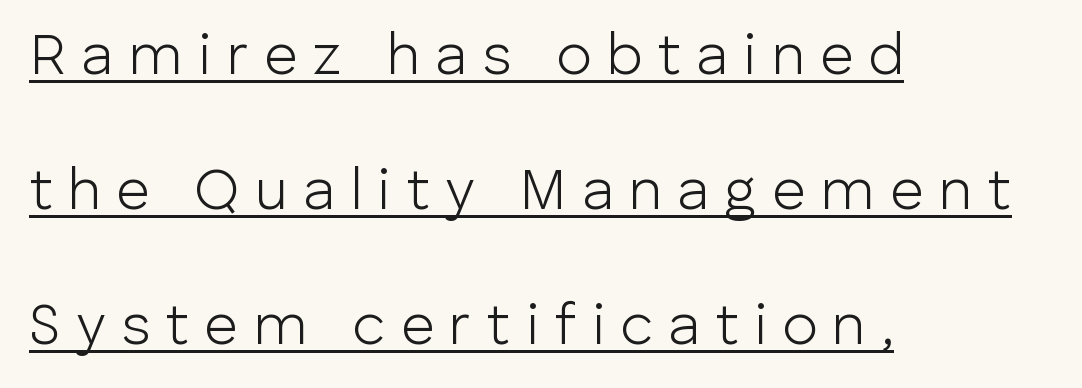
The image shows 58 px light sans-serif type, upright; set left-aligned, loose line spacing (2.33x), unusually wide letter spacing (+0.26 em), underlined; low stroke contrast and a medium x-height.
